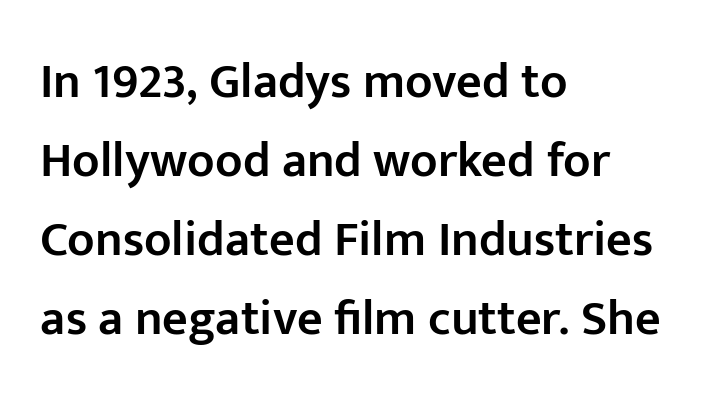
Q: Is the text bold? A: Semi-bold.
Q: Is the text italic (slanted)? A: No, it is upright.
Q: Is the typeface a serif or a sans-serif typeface? A: Sans-serif.
Q: Is the text underlined? A: No.
Q: How is the paragraph aligned? A: Left-aligned.
Q: Is the spacing between letters normal or unusually wide? A: Normal.
Q: Is the spacing between lines tight, normal or loose? A: Normal.
Q: Width (condensed, normal, or wide)? A: Normal.
Q: Stroke contrast? A: Low.
Q: x-height? A: Medium.
Q: Monospaced? A: No.
